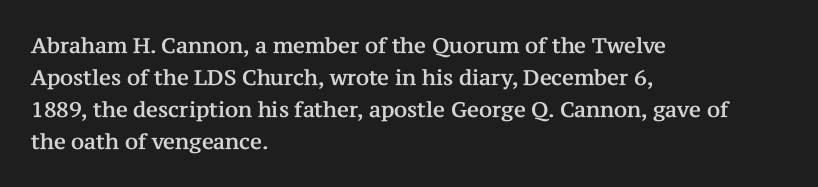
Q: Is the text italic (slanted)? A: No, it is upright.
Q: Is the text underlined? A: No.
Q: How is the paragraph aligned? A: Left-aligned.
Q: Is the spacing between letters normal or unusually wide? A: Normal.
Q: Is the spacing between lines tight, normal or loose? A: Normal.
